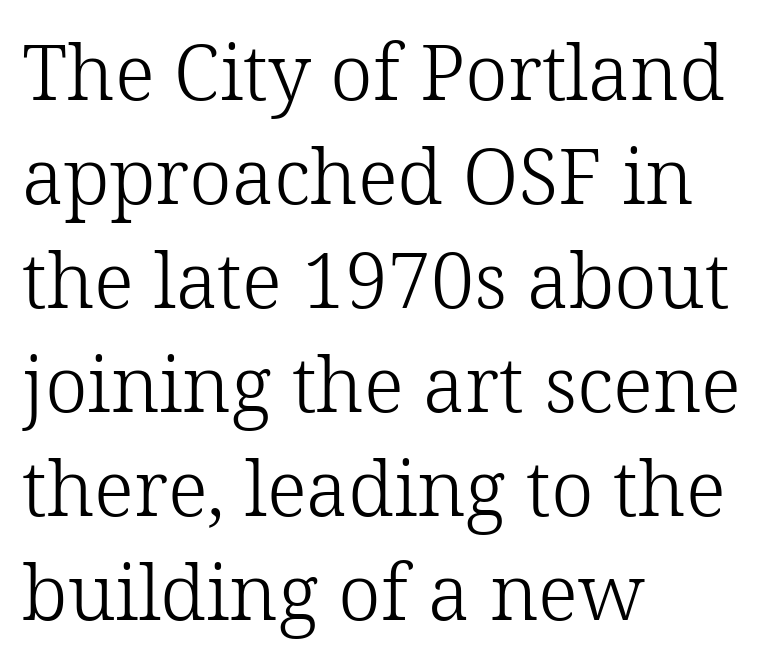
The image shows 77 px light serif type, upright; set left-aligned, normal line spacing (1.35x), normal letter spacing, not underlined; low stroke contrast and a medium x-height.
